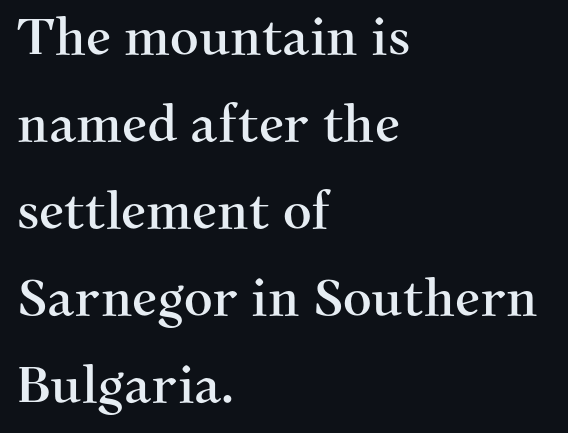
Q: Is the text italic (slanted)? A: No, it is upright.
Q: Is the typeface a serif or a sans-serif typeface? A: Serif.
Q: Is the text underlined? A: No.
Q: How is the paragraph aligned? A: Left-aligned.
Q: Is the spacing between letters normal or unusually wide? A: Normal.
Q: Width (condensed, normal, or wide)? A: Normal.
Q: Stroke contrast? A: Medium.
Q: x-height? A: Medium.
Q: Monospaced? A: No.
